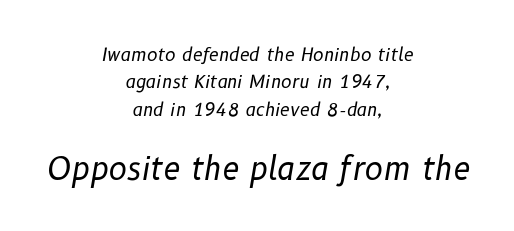
{"italic": "yes", "lean": "right", "slant_degrees": 10, "bold": "no", "weight": "regular", "width": "normal", "stroke_contrast": "low", "x_height": "medium", "monospaced": "no", "underline": "no", "align": "center", "line_spacing": "normal", "line_spacing_ratio": 1.52, "letter_spacing": "normal", "letter_spacing_em": 0.0, "larger_block": "second", "size_ratio": 1.72, "glyph_px": 31}
